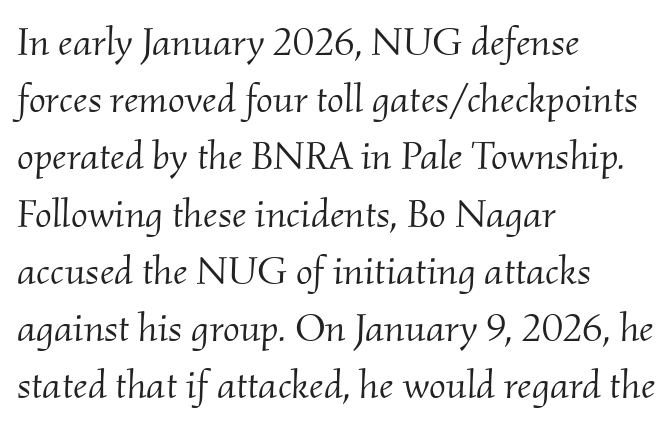
Q: Is the text bold? A: No.
Q: Is the text italic (slanted)? A: Yes, it leans right by about 2 degrees.
Q: Is the typeface a serif or a sans-serif typeface? A: Serif.
Q: Is the text underlined? A: No.
Q: How is the paragraph aligned? A: Left-aligned.
Q: Is the spacing between letters normal or unusually wide? A: Normal.
Q: Is the spacing between lines tight, normal or loose? A: Normal.
Q: Width (condensed, normal, or wide)? A: Normal.
Q: Stroke contrast? A: Medium.
Q: x-height? A: Small.
Q: Monospaced? A: No.
